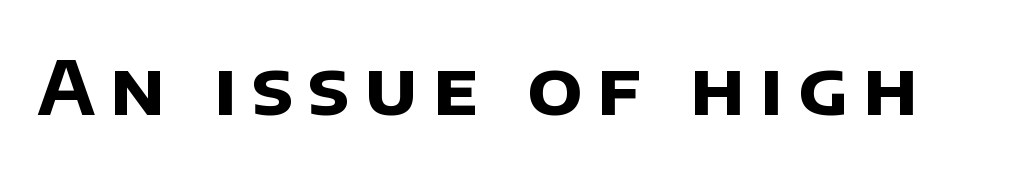
Q: Is the text bold? A: Yes.
Q: Is the typeface a serif or a sans-serif typeface? A: Sans-serif.
Q: Is the text underlined? A: No.
Q: Width (condensed, normal, or wide)? A: Normal.
Q: Stroke contrast? A: Low.
Q: x-height? A: Large.
Q: Monospaced? A: No.
